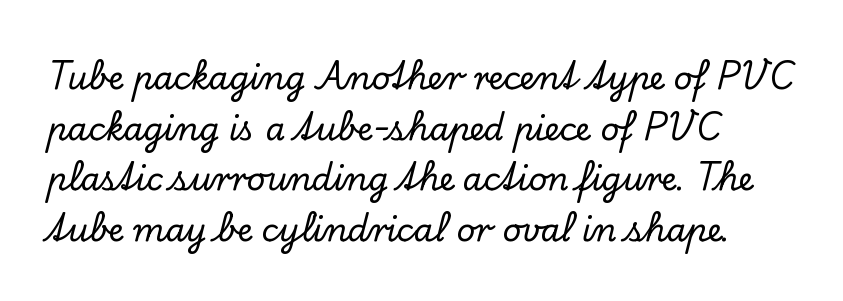
The lines in this sample share a left origin and differ only in where they stop. The rows are spaced the way most documents space them. Glyph-to-glyph distance matches everyday printed text. Proportional: the letters do not fall into vertical columns. Has an underline been added? It has not.
